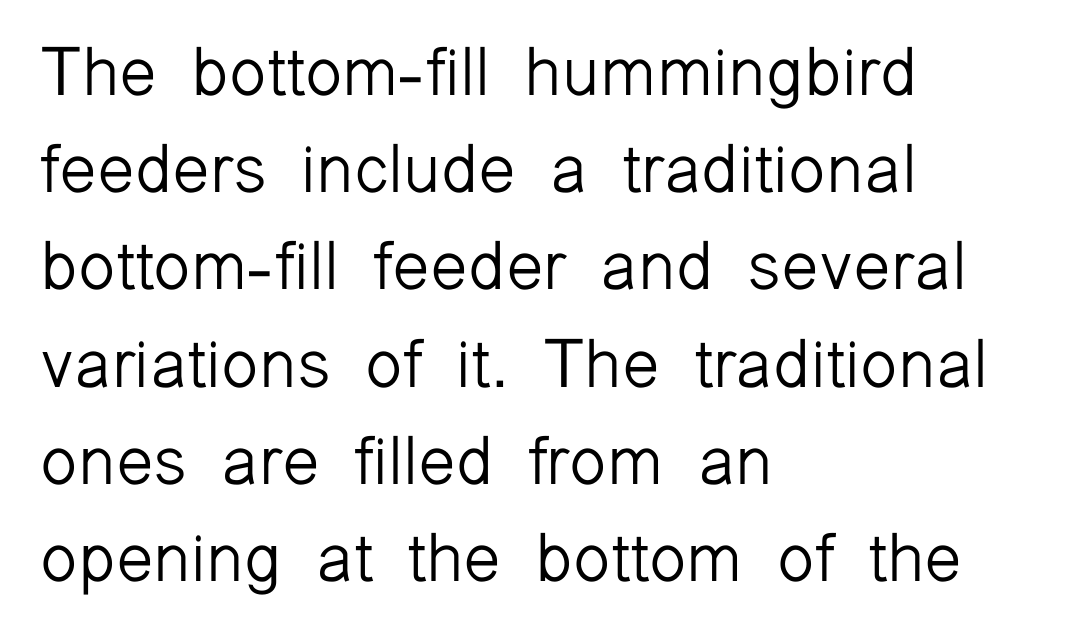
Q: Is the text bold? A: No.
Q: Is the text italic (slanted)? A: No, it is upright.
Q: Is the typeface a serif or a sans-serif typeface? A: Sans-serif.
Q: Is the text underlined? A: No.
Q: How is the paragraph aligned? A: Left-aligned.
Q: Is the spacing between letters normal or unusually wide? A: Normal.
Q: Is the spacing between lines tight, normal or loose? A: Normal.
Q: Width (condensed, normal, or wide)? A: Normal.
Q: Stroke contrast? A: Low.
Q: x-height? A: Medium.
Q: Monospaced? A: No.
